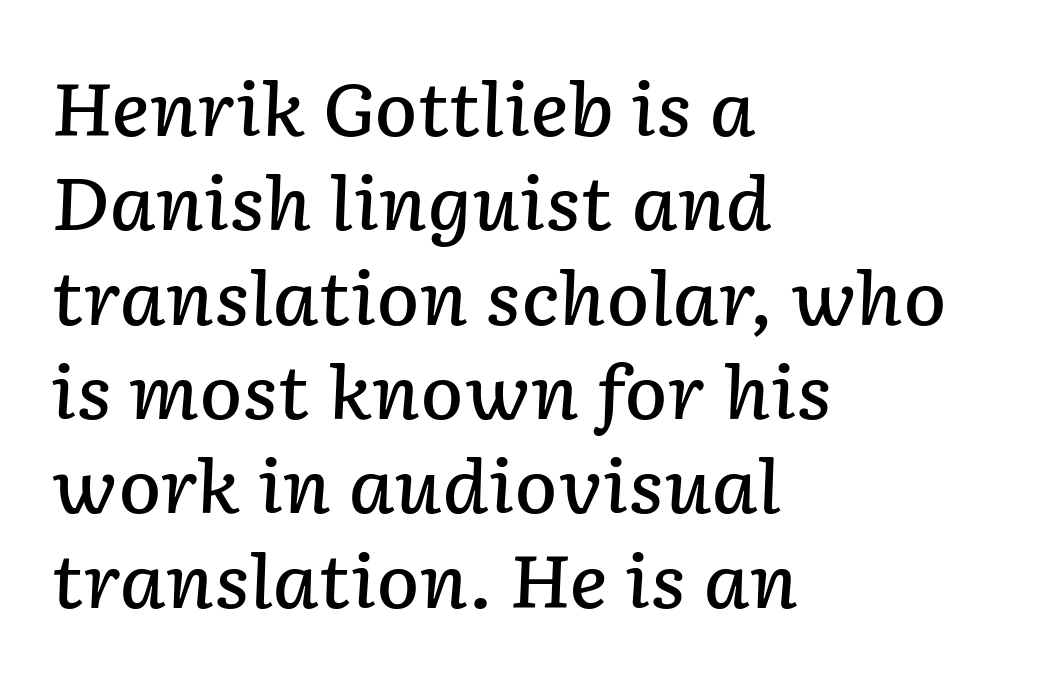
{"italic": "yes", "lean": "right", "slant_degrees": 2, "bold": "semi", "weight": "semibold", "width": "normal", "stroke_contrast": "low", "x_height": "medium", "monospaced": "no", "underline": "no", "align": "left", "line_spacing": "normal", "line_spacing_ratio": 1.31, "letter_spacing": "normal", "letter_spacing_em": 0.0, "glyph_px": 72}
